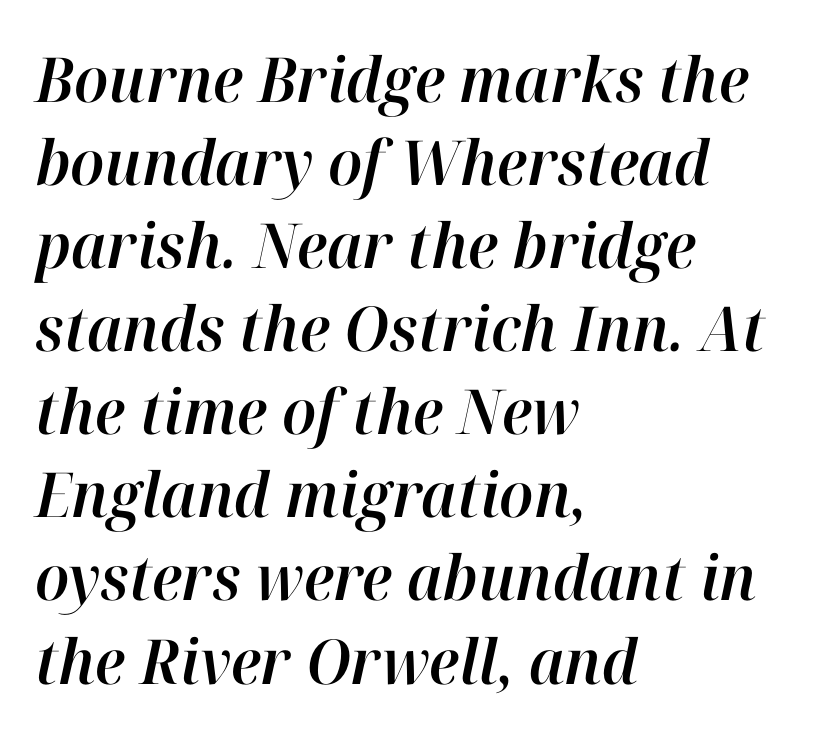
The image shows 62 px text type, italic (leaning right); set left-aligned, normal line spacing (1.34x), normal letter spacing, not underlined; high stroke contrast and a medium x-height.
